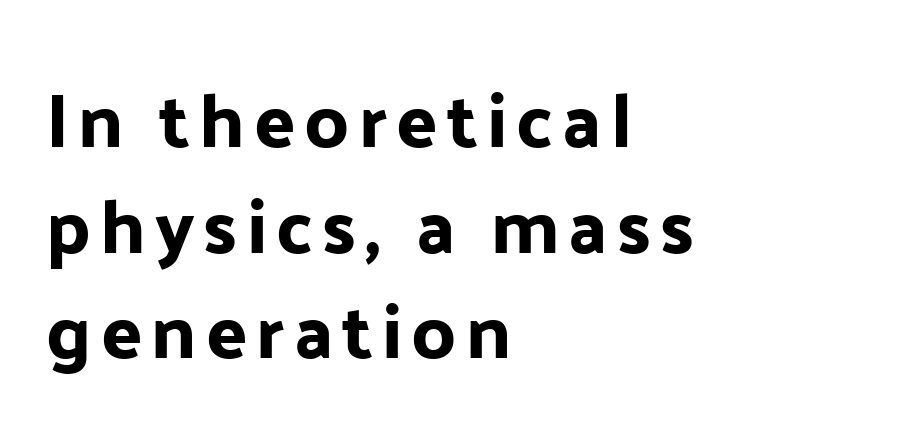
Italic? Not at all — the glyphs are vertical. No feet cap the strokes, marking this as sans-serif type. Short and long lines alike share a common starting point at left. Honestly, the row spacing looks completely unremarkable.
